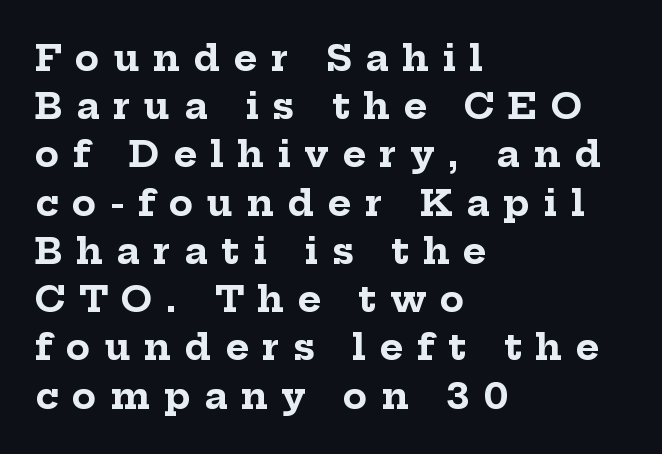
The image shows 36 px bold serif type, upright; set left-aligned, normal line spacing (1.34x), unusually wide letter spacing (+0.38 em), not underlined; low stroke contrast and a medium x-height.
